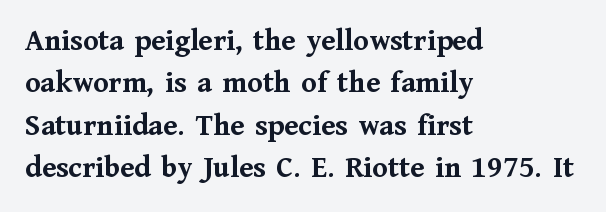
Note the varied advance widths — an 'i' is clearly narrower than an 'm'. Horizontal alignment here is leftward, the default for most running prose. These lines were composed using upright roman letters. Bold? Absolutely — the strokes are thick and heavy. The words here are not underlined.
